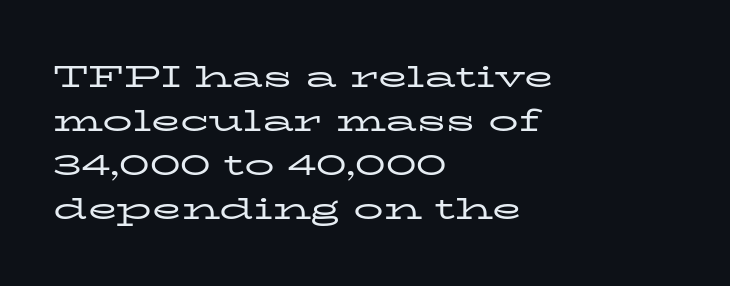
The image shows 30 px regular-weight, wide serif type, upright; set left-aligned, normal line spacing (1.47x), normal letter spacing, not underlined; low stroke contrast and a medium x-height.
